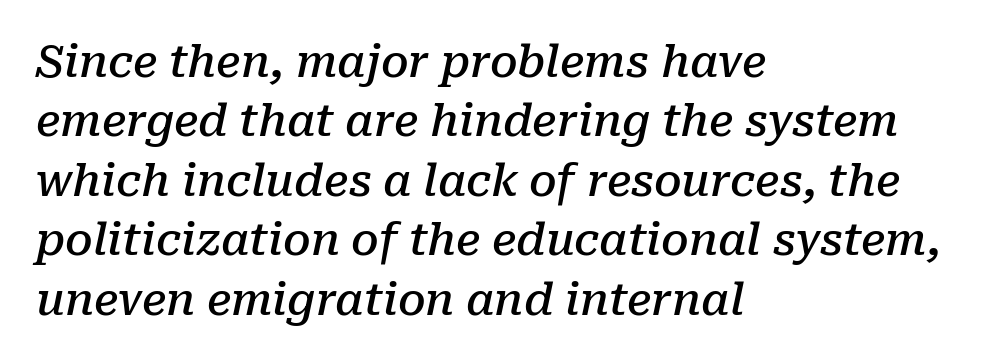
Q: Is the text bold? A: Semi-bold.
Q: Is the text italic (slanted)? A: Yes, it leans right by about 10 degrees.
Q: Is the typeface a serif or a sans-serif typeface? A: Serif.
Q: Is the text underlined? A: No.
Q: How is the paragraph aligned? A: Left-aligned.
Q: Is the spacing between letters normal or unusually wide? A: Normal.
Q: Is the spacing between lines tight, normal or loose? A: Normal.
Q: Width (condensed, normal, or wide)? A: Normal.
Q: Stroke contrast? A: Low.
Q: x-height? A: Medium.
Q: Monospaced? A: No.
